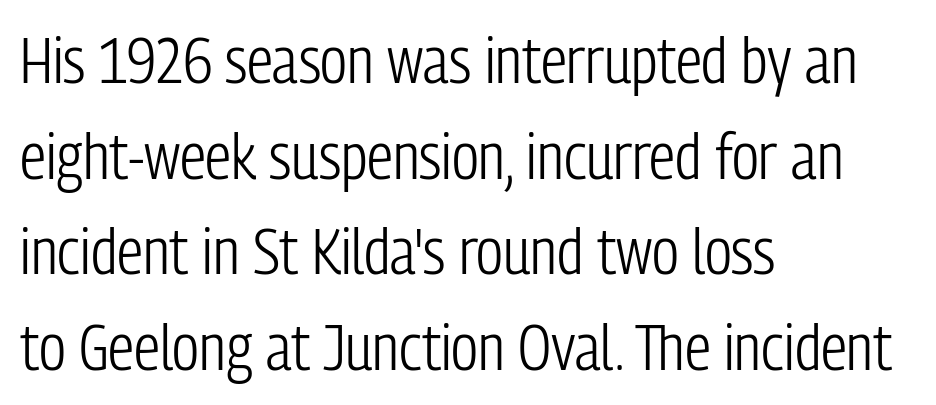
{"serif": "no", "italic": "no", "bold": "no", "weight": "light", "width": "condensed", "stroke_contrast": "low", "x_height": "medium", "monospaced": "no", "underline": "no", "align": "left", "line_spacing": "normal", "line_spacing_ratio": 1.47, "letter_spacing": "normal", "letter_spacing_em": 0.0, "glyph_px": 65}
